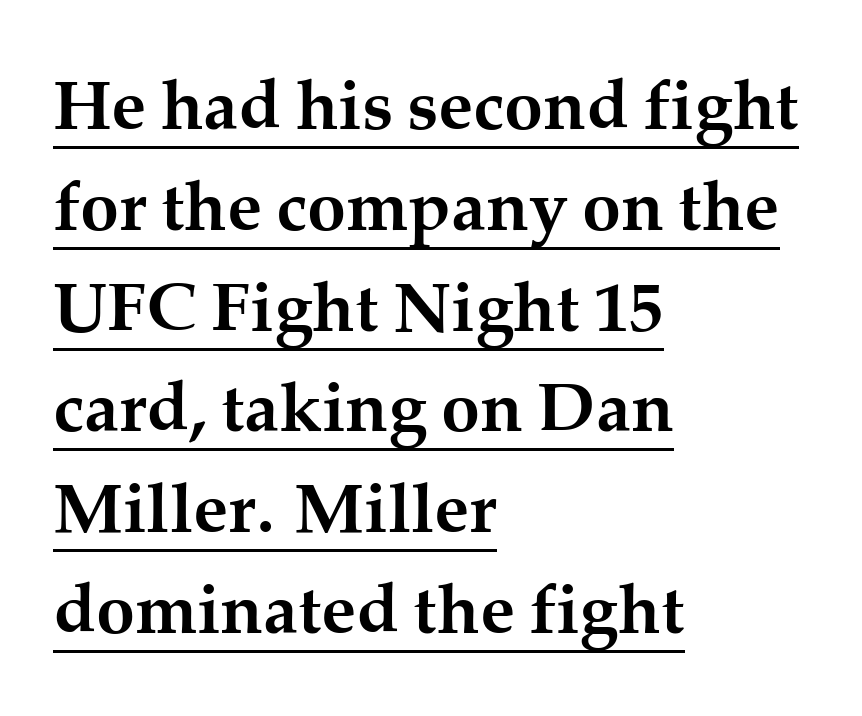
Q: Is the text bold? A: Yes.
Q: Is the text italic (slanted)? A: No, it is upright.
Q: Is the typeface a serif or a sans-serif typeface? A: Serif.
Q: Is the text underlined? A: Yes.
Q: How is the paragraph aligned? A: Left-aligned.
Q: Is the spacing between letters normal or unusually wide? A: Normal.
Q: Is the spacing between lines tight, normal or loose? A: Normal.
Q: Width (condensed, normal, or wide)? A: Normal.
Q: Stroke contrast? A: Medium.
Q: x-height? A: Medium.
Q: Monospaced? A: No.
